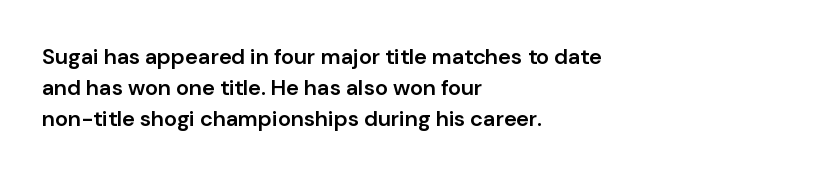
{"italic": "no", "bold": "semi", "underline": "no", "align": "left", "line_spacing": "normal", "line_spacing_ratio": 1.4, "letter_spacing": "normal", "letter_spacing_em": 0.0, "glyph_px": 22}
